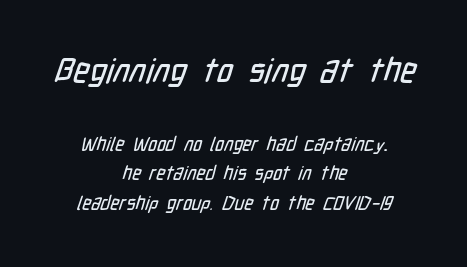
The image shows 34 px condensed sans-serif type; set centered, normal line spacing (1.57x), normal letter spacing, not underlined; the first (top) block is 1.79x larger; low stroke contrast and a medium x-height.
